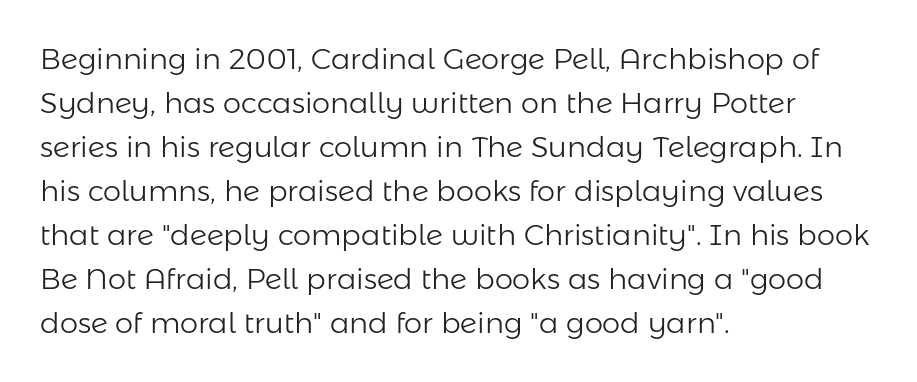
{"serif": "no", "italic": "no", "bold": "no", "weight": "light", "width": "normal", "stroke_contrast": "low", "x_height": "medium", "monospaced": "no", "underline": "no", "align": "left", "line_spacing": "normal", "line_spacing_ratio": 1.52, "letter_spacing": "normal", "letter_spacing_em": 0.0, "glyph_px": 29}
